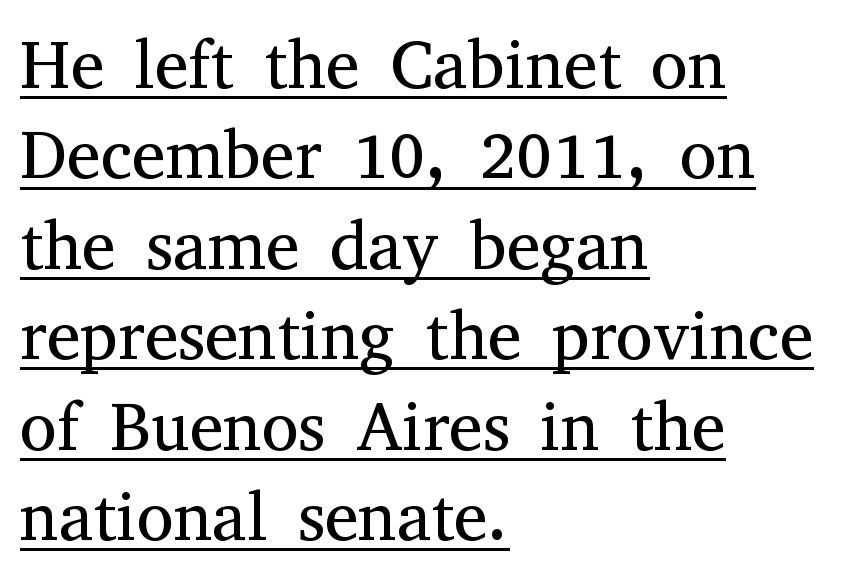
{"serif": "yes", "italic": "no", "bold": "no", "weight": "regular", "width": "normal", "stroke_contrast": "medium", "x_height": "medium", "monospaced": "no", "underline": "yes", "align": "left", "line_spacing": "normal", "line_spacing_ratio": 1.33, "letter_spacing": "normal", "letter_spacing_em": 0.0, "glyph_px": 68}
